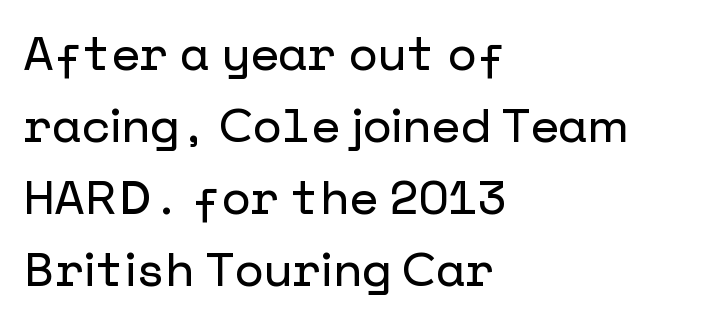
The image shows 47 px sans-serif type, upright; set left-aligned, normal line spacing (1.53x), normal letter spacing, not underlined; low stroke contrast and a medium x-height.
